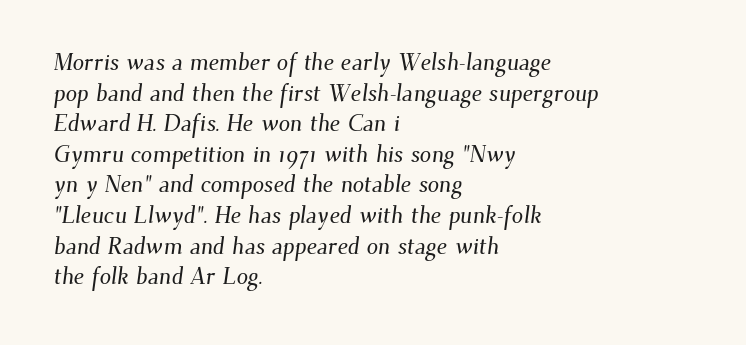
Q: Is the text underlined? A: No.
Q: How is the paragraph aligned? A: Left-aligned.
Q: Is the spacing between letters normal or unusually wide? A: Normal.
Q: Is the spacing between lines tight, normal or loose? A: Normal.
